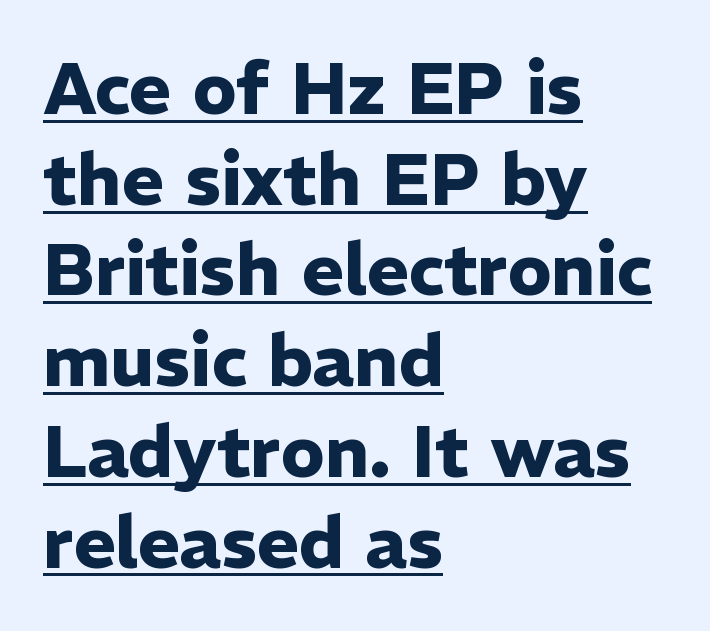
Heavy-handed strokes throughout: this text is bold. Students, note that the glyphs here touch the page at normal intervals. This sample is left-justified, so line endings fall wherever the words run out. A typesetter would label this face a sans. A typographer would call this underscored text.
